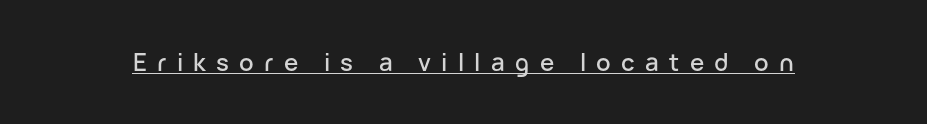
This is roman type, the default non-slanted kind. The gaps between neighbouring characters are conspicuously large. Underlined type.
